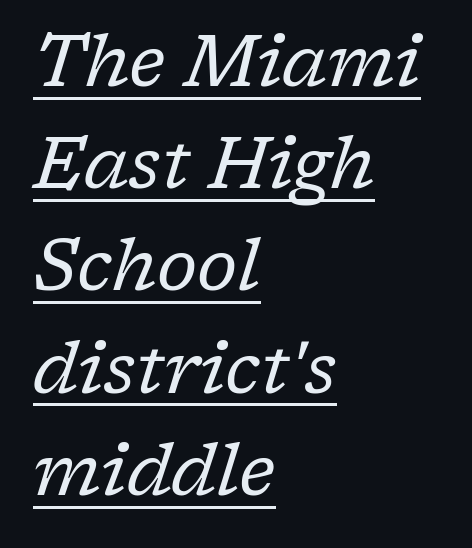
The image shows 72 px regular-weight serif type, italic (leaning right); set left-aligned, normal line spacing (1.42x), normal letter spacing, underlined; low stroke contrast and a medium x-height.
